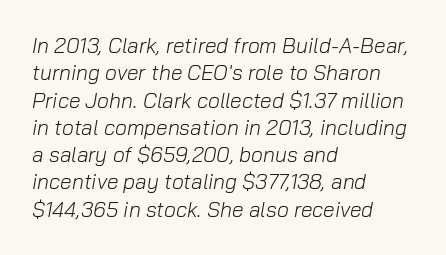
The image shows 21 px text type, italic (leaning right); set left-aligned, normal line spacing (1.3x), normal letter spacing, not underlined.
